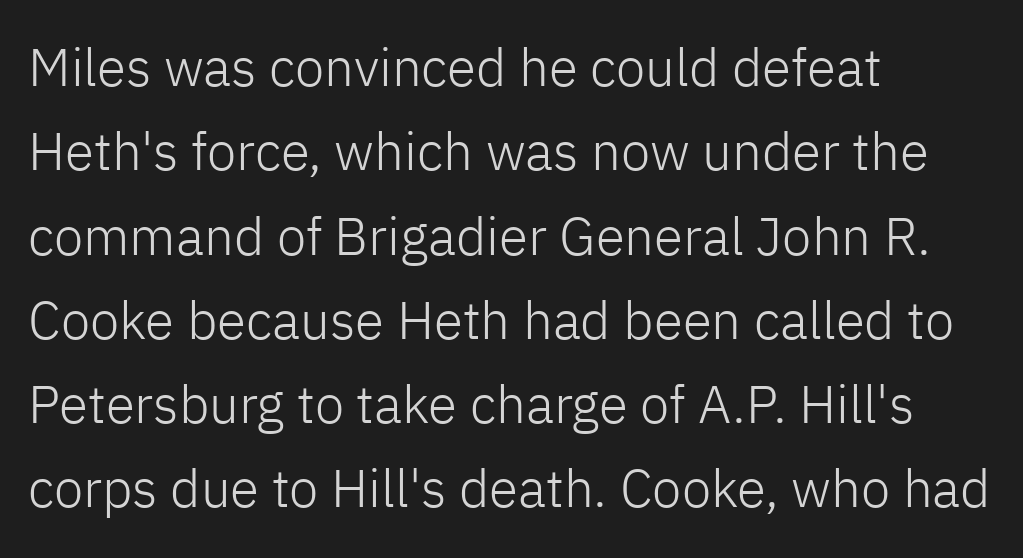
The image shows 53 px light sans-serif type, upright; set left-aligned, normal line spacing (1.59x), normal letter spacing, not underlined; low stroke contrast and a medium x-height.
